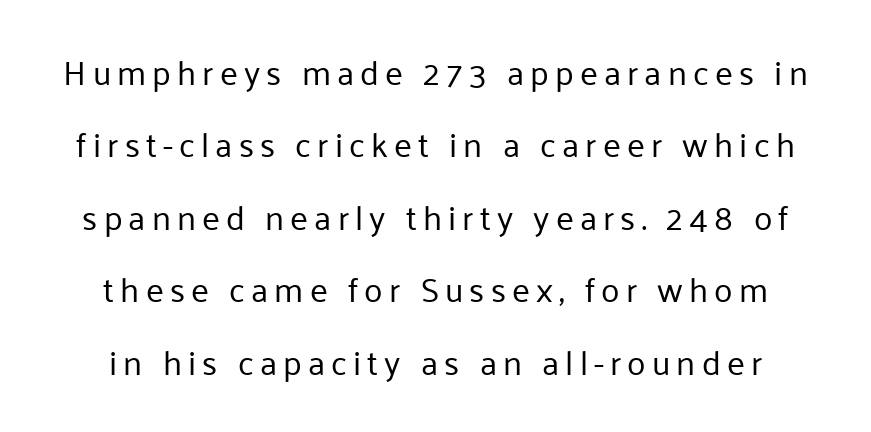
{"serif": "no", "italic": "no", "bold": "no", "weight": "regular", "width": "normal", "stroke_contrast": "low", "x_height": "medium", "monospaced": "no", "underline": "no", "align": "center", "line_spacing": "loose", "line_spacing_ratio": 2.13, "glyph_px": 34}
